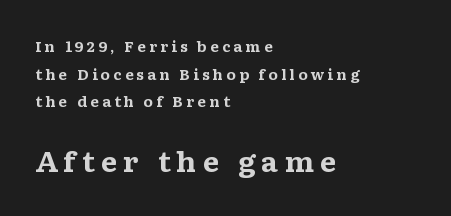
Reading down the block, your eye returns to a fixed left position each line. Inter-character spacing is expanded well beyond the font's built-in metrics. The font is running at its bold setting. These lines were composed using upright roman letters. The block of text is sparse from top to bottom, with ample space between rows.
